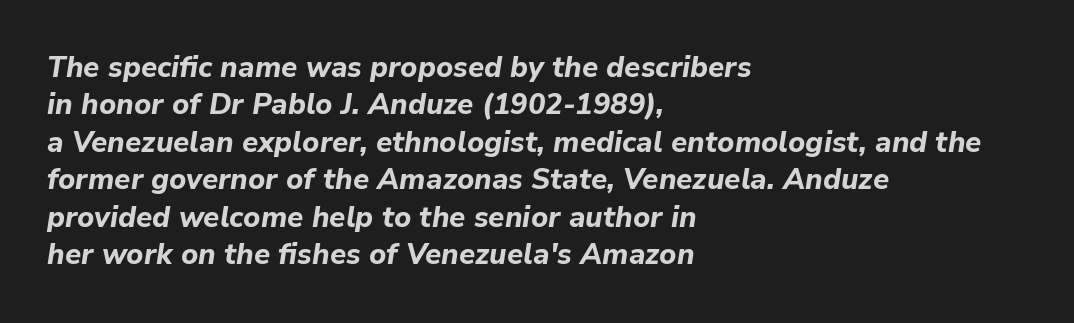
The image shows 29 px bold type, italic (leaning right); set left-aligned, normal line spacing (1.29x), normal letter spacing, not underlined; low stroke contrast and a medium x-height.
